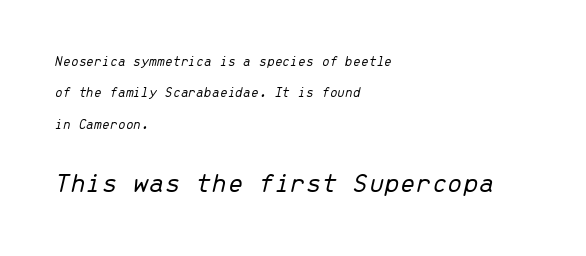
Tracking here is standard; glyphs follow each other at the usual distance. If you measured baseline to baseline, you'd find a long distance. The rendering uses typewriter-style spacing with identical character cells. Designer's note — italics engaged. The typesetting does not lean heavy: it is not bold.
